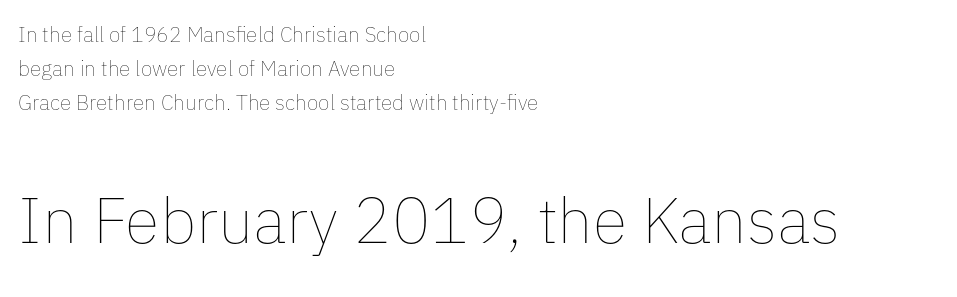
The image shows 64 px thin type, upright; set left-aligned, normal line spacing (1.62x), normal letter spacing, not underlined; the second (bottom) block is 3.05x larger; low stroke contrast and a medium x-height.
